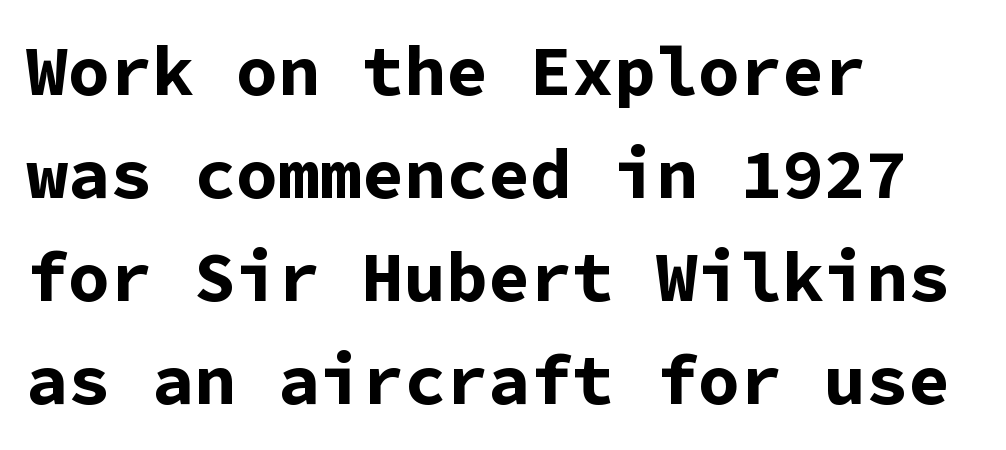
These lines keep a tight, regular rhythm from letter to letter. Does the leading feel generous? No, just average. What kind of face is this? One without serifs — a sans. Unmarked baselines from the first word to the last. Pretty heavy lettering here — definitely bold.
